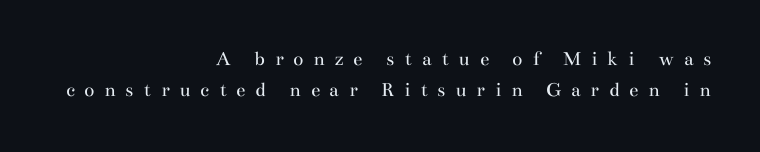
Q: Is the text bold? A: No.
Q: Is the text italic (slanted)? A: No, it is upright.
Q: Is the text underlined? A: No.
Q: How is the paragraph aligned? A: Right-aligned.
Q: Is the spacing between letters normal or unusually wide? A: Unusually wide.
Q: Is the spacing between lines tight, normal or loose? A: Normal.
